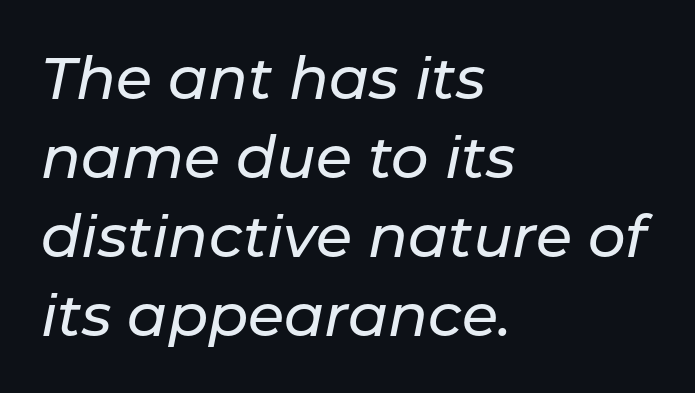
{"italic": "yes", "lean": "right", "slant_degrees": 11, "width": "normal", "stroke_contrast": "low", "x_height": "medium", "monospaced": "no", "underline": "no", "align": "left", "line_spacing": "normal", "line_spacing_ratio": 1.34, "letter_spacing": "normal", "letter_spacing_em": 0.0, "glyph_px": 59}
